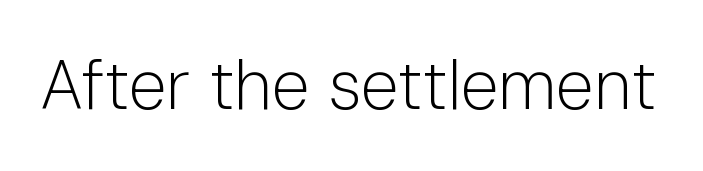
{"serif": "no", "italic": "no", "bold": "no", "weight": "light", "width": "normal", "stroke_contrast": "low", "x_height": "medium", "monospaced": "no", "underline": "no", "letter_spacing": "normal", "letter_spacing_em": 0.0, "glyph_px": 69}
